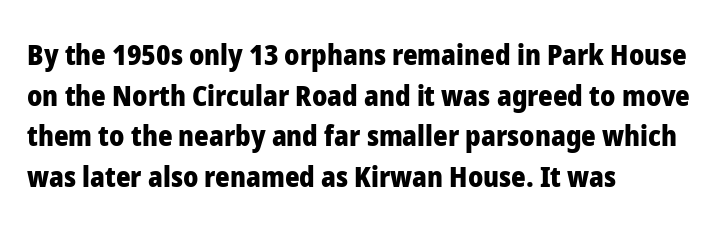
{"serif": "no", "italic": "no", "bold": "yes", "weight": "heavy", "width": "normal", "stroke_contrast": "low", "x_height": "medium", "monospaced": "no", "underline": "no", "align": "left", "line_spacing": "normal", "line_spacing_ratio": 1.45, "letter_spacing": "normal", "letter_spacing_em": 0.0, "glyph_px": 28}
